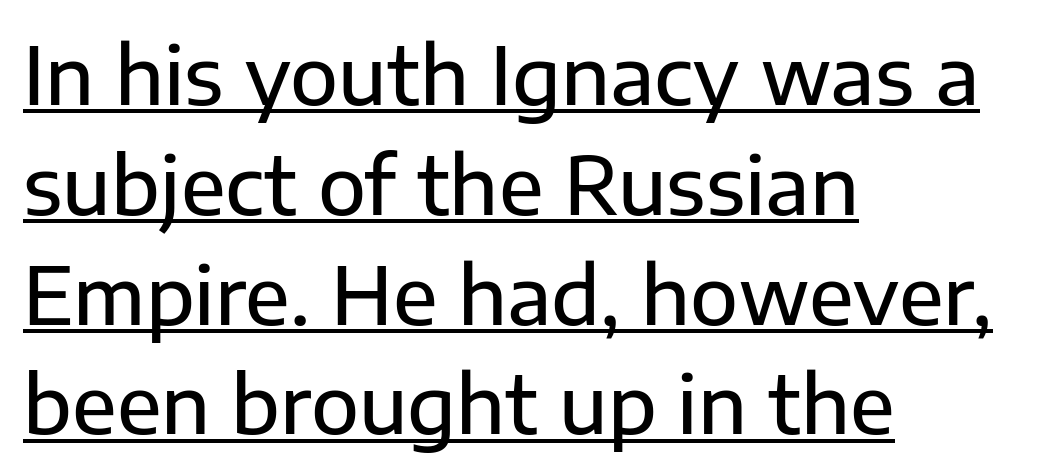
The image shows 79 px sans-serif type, upright; set left-aligned, normal line spacing (1.39x), normal letter spacing, underlined; low stroke contrast and a medium x-height.
